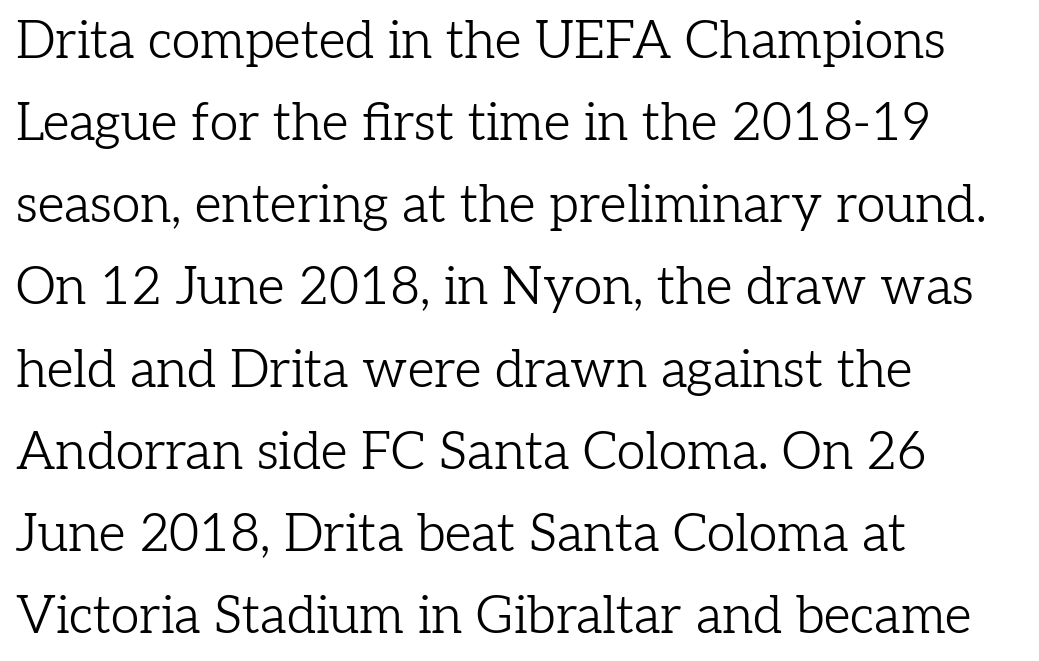
Q: Is the text bold? A: No.
Q: Is the text italic (slanted)? A: No, it is upright.
Q: Is the typeface a serif or a sans-serif typeface? A: Serif.
Q: Is the text underlined? A: No.
Q: How is the paragraph aligned? A: Left-aligned.
Q: Is the spacing between letters normal or unusually wide? A: Normal.
Q: Is the spacing between lines tight, normal or loose? A: Normal.
Q: Width (condensed, normal, or wide)? A: Normal.
Q: Stroke contrast? A: Low.
Q: x-height? A: Medium.
Q: Monospaced? A: No.
